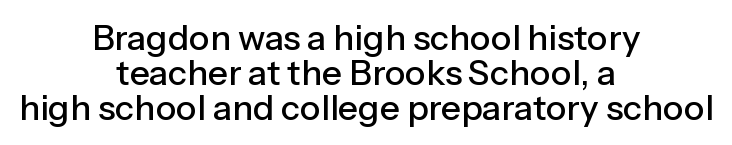
{"serif": "no", "italic": "no", "width": "normal", "stroke_contrast": "low", "x_height": "medium", "monospaced": "no", "underline": "no", "align": "center", "line_spacing": "tight", "line_spacing_ratio": 1.0, "letter_spacing": "normal", "letter_spacing_em": 0.0, "glyph_px": 35}
